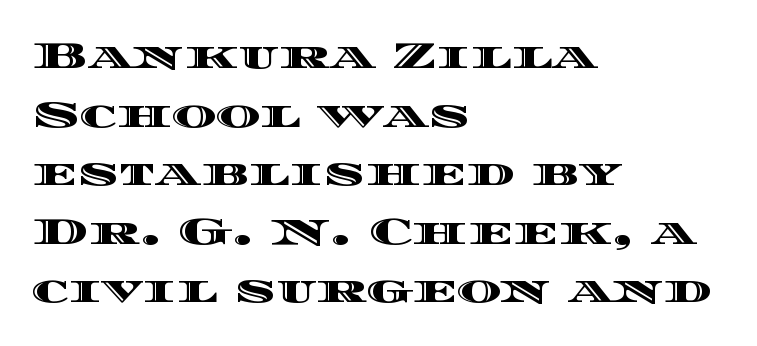
Q: Is the text italic (slanted)? A: No, it is upright.
Q: Is the text underlined? A: No.
Q: How is the paragraph aligned? A: Left-aligned.
Q: Is the spacing between letters normal or unusually wide? A: Normal.
Q: Is the spacing between lines tight, normal or loose? A: Normal.
Q: Width (condensed, normal, or wide)? A: Wide.
Q: x-height? A: Large.
Q: Monospaced? A: No.
